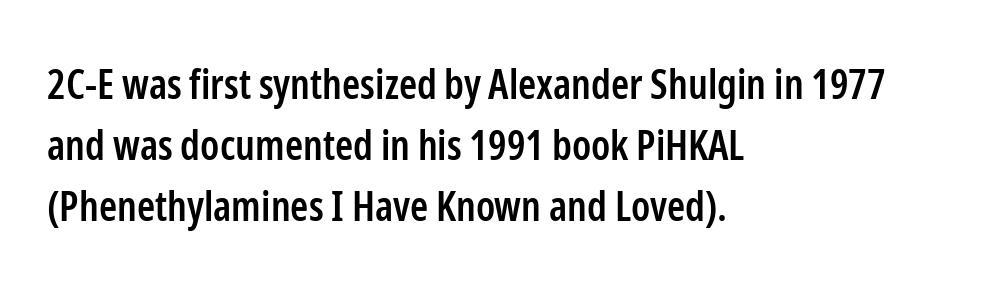
The image shows 41 px semibold, condensed sans-serif type, upright; set left-aligned, normal line spacing (1.49x), normal letter spacing, not underlined; low stroke contrast and a medium x-height.
